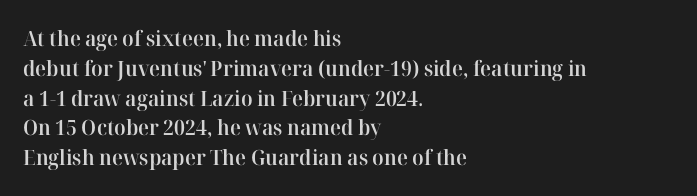
{"italic": "no", "bold": "semi", "underline": "no", "align": "left", "line_spacing": "normal", "line_spacing_ratio": 1.42, "letter_spacing": "normal", "letter_spacing_em": 0.0, "glyph_px": 21}
